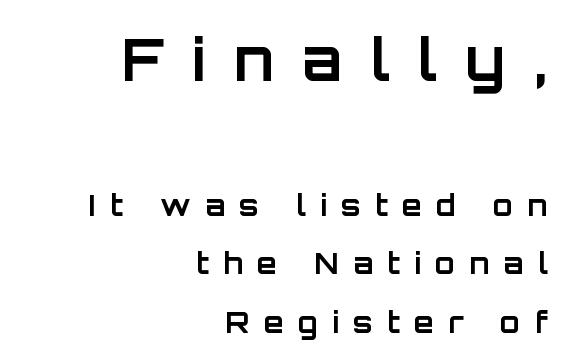
{"serif": "no", "italic": "no", "bold": "yes", "weight": "bold", "width": "normal", "stroke_contrast": "low", "x_height": "large", "monospaced": "no", "underline": "no", "align": "right", "line_spacing": "loose", "line_spacing_ratio": 2.02, "letter_spacing": "wide", "letter_spacing_em": 0.49, "larger_block": "first", "size_ratio": 2.0, "glyph_px": 58}
